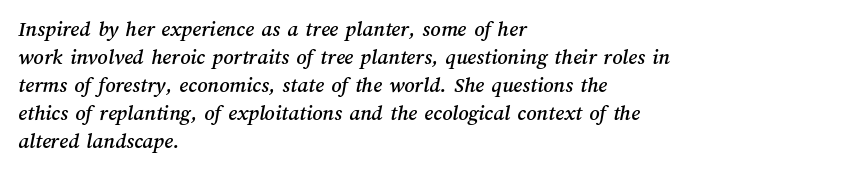
{"underline": "no", "align": "left", "line_spacing": "normal", "line_spacing_ratio": 1.27, "letter_spacing": "normal", "letter_spacing_em": 0.0, "glyph_px": 22}
